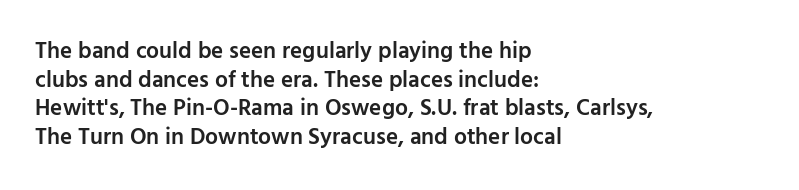
The specimen omits any rule beneath the text block's lines. The type sits square on the baseline with zero lean. This block has exactly the height ordinary leading produces. Does extra space separate the letters? No, they use regular spacing.
